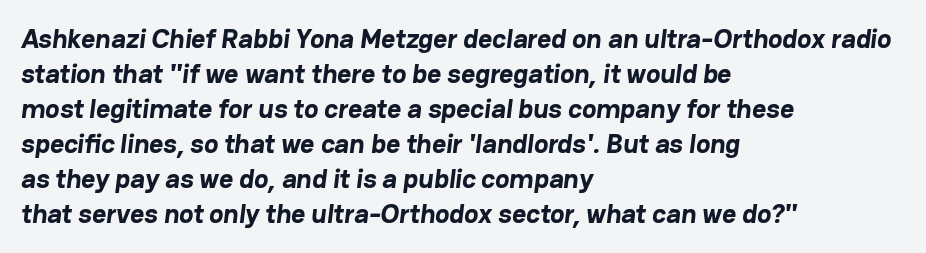
The image shows 27 px bold type; set left-aligned, normal line spacing (1.3x), normal letter spacing, not underlined.
